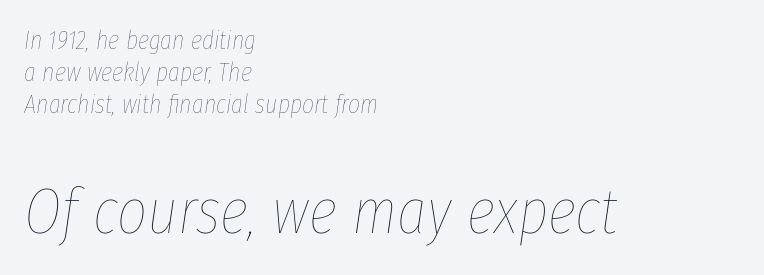
This rendering features lettering with no underline. The designer gave the closing block more size than the opening block. These lines keep a tight, regular rhythm from letter to letter. Every character sits at an angle, as italics do.
